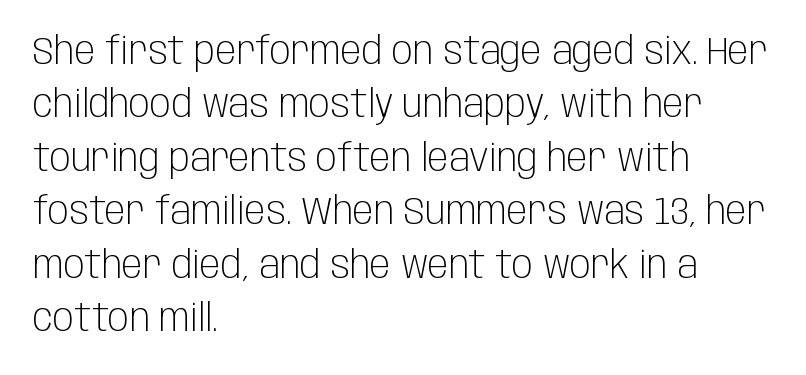
Q: Is the text bold? A: No.
Q: Is the text italic (slanted)? A: No, it is upright.
Q: Is the typeface a serif or a sans-serif typeface? A: Sans-serif.
Q: Is the text underlined? A: No.
Q: How is the paragraph aligned? A: Left-aligned.
Q: Is the spacing between letters normal or unusually wide? A: Normal.
Q: Is the spacing between lines tight, normal or loose? A: Normal.
Q: Width (condensed, normal, or wide)? A: Condensed.
Q: Stroke contrast? A: Low.
Q: x-height? A: Large.
Q: Monospaced? A: No.
